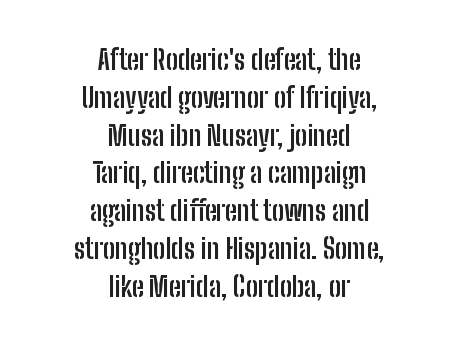
The image shows 27 px bold type, upright; set centered, normal line spacing (1.4x), normal letter spacing, not underlined.
